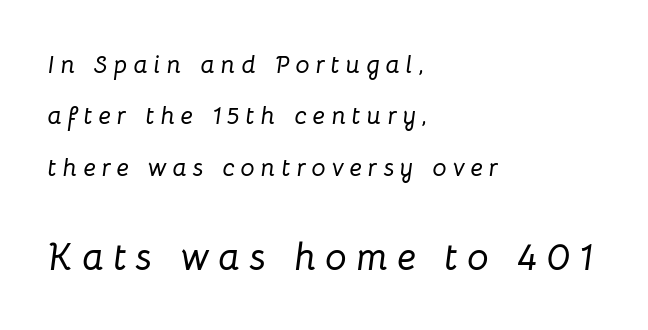
The image shows 38 px text type, italic (leaning right); set left-aligned, loose line spacing (2.06x), unusually wide letter spacing (+0.24 em), not underlined; the second (bottom) block is 1.52x larger; low stroke contrast and a medium x-height.
